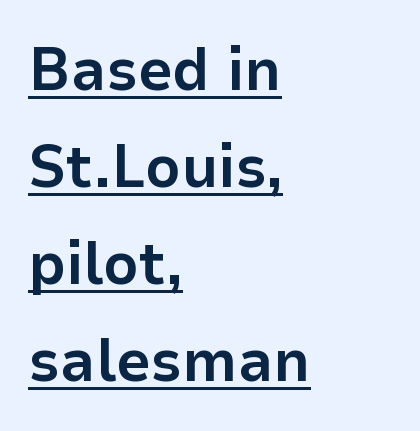
The image shows 61 px bold sans-serif type, upright; set left-aligned, normal line spacing (1.59x), normal letter spacing, underlined; low stroke contrast and a medium x-height.
